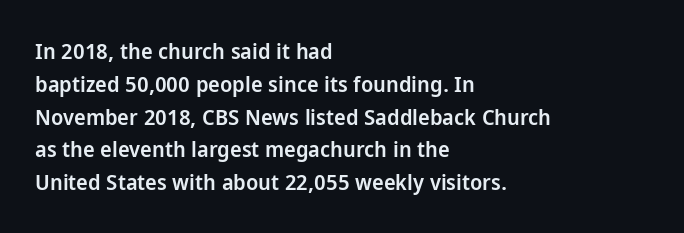
This sample is left-justified, so line endings fall wherever the words run out. Has an underline been added? It has not. The glyphs have the mass of a demibold cut, below bold. Nothing unusual about the tracking: characters are spaced as the font intends.
